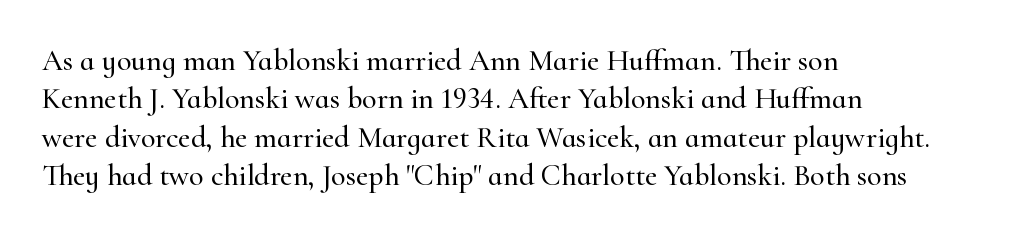
{"serif": "yes", "italic": "no", "width": "normal", "stroke_contrast": "high", "x_height": "small", "monospaced": "no", "underline": "no", "align": "left", "line_spacing": "normal", "line_spacing_ratio": 1.28, "letter_spacing": "normal", "letter_spacing_em": 0.0, "glyph_px": 30}
